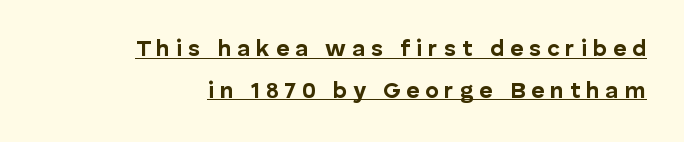
Does extra space separate the letters? Yes, quite a lot of it. The string is rendered with underlining switched on. Italic: no, the glyphs are upright roman. The text block is weighted toward the right margin, trailing off unevenly leftward. Every letter is thick-stroked: bold, no question.
